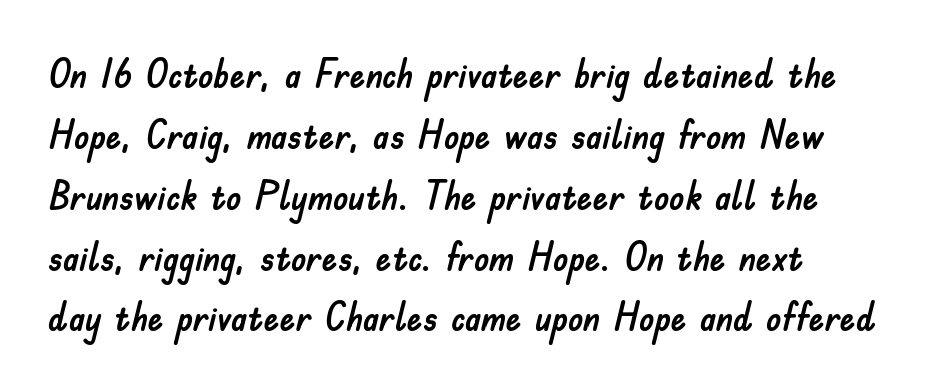
Q: Is the text italic (slanted)? A: Yes.
Q: Is the typeface a serif or a sans-serif typeface? A: Sans-serif.
Q: Is the text underlined? A: No.
Q: How is the paragraph aligned? A: Left-aligned.
Q: Is the spacing between letters normal or unusually wide? A: Normal.
Q: Is the spacing between lines tight, normal or loose? A: Normal.
Q: Width (condensed, normal, or wide)? A: Normal.
Q: Stroke contrast? A: Low.
Q: x-height? A: Small.
Q: Monospaced? A: No.
